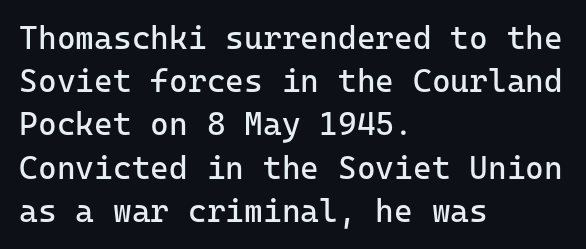
Q: Is the text bold? A: No.
Q: Is the text italic (slanted)? A: No, it is upright.
Q: Is the typeface a serif or a sans-serif typeface? A: Sans-serif.
Q: Is the text underlined? A: No.
Q: How is the paragraph aligned? A: Left-aligned.
Q: Is the spacing between letters normal or unusually wide? A: Normal.
Q: Is the spacing between lines tight, normal or loose? A: Normal.
Q: Width (condensed, normal, or wide)? A: Normal.
Q: Stroke contrast? A: Low.
Q: x-height? A: Medium.
Q: Monospaced? A: Yes.
